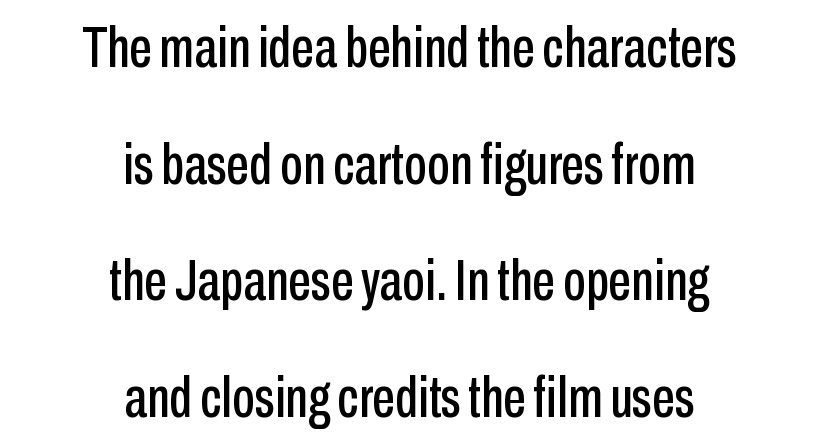
Q: Is the text italic (slanted)? A: No, it is upright.
Q: Is the typeface a serif or a sans-serif typeface? A: Sans-serif.
Q: Is the text underlined? A: No.
Q: How is the paragraph aligned? A: Centered.
Q: Is the spacing between letters normal or unusually wide? A: Normal.
Q: Is the spacing between lines tight, normal or loose? A: Loose.
Q: Width (condensed, normal, or wide)? A: Condensed.
Q: Stroke contrast? A: Low.
Q: x-height? A: Medium.
Q: Monospaced? A: No.
